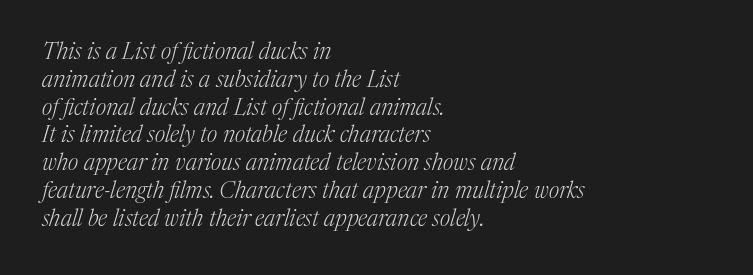
{"italic": "yes", "lean": "right", "slant_degrees": 17, "bold": "no", "underline": "no", "align": "left", "line_spacing_ratio": 1.21, "letter_spacing": "normal", "letter_spacing_em": 0.0, "glyph_px": 23}
